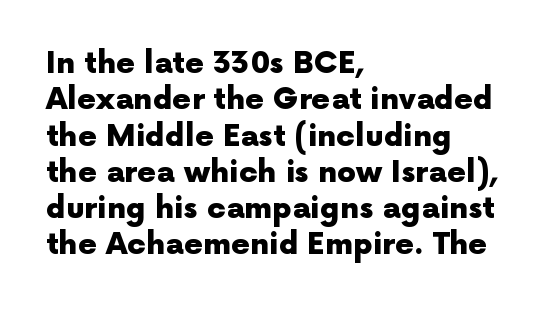
{"serif": "no", "italic": "no", "bold": "yes", "weight": "heavy", "width": "normal", "x_height": "medium", "monospaced": "no", "underline": "no", "align": "left", "line_spacing_ratio": 1.21, "letter_spacing": "normal", "letter_spacing_em": 0.0, "glyph_px": 30}
